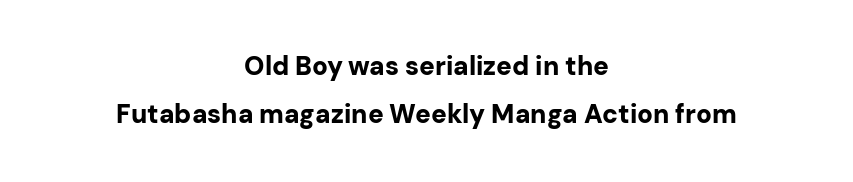
Q: Is the text bold? A: Yes.
Q: Is the text italic (slanted)? A: No, it is upright.
Q: Is the text underlined? A: No.
Q: How is the paragraph aligned? A: Centered.
Q: Is the spacing between letters normal or unusually wide? A: Normal.
